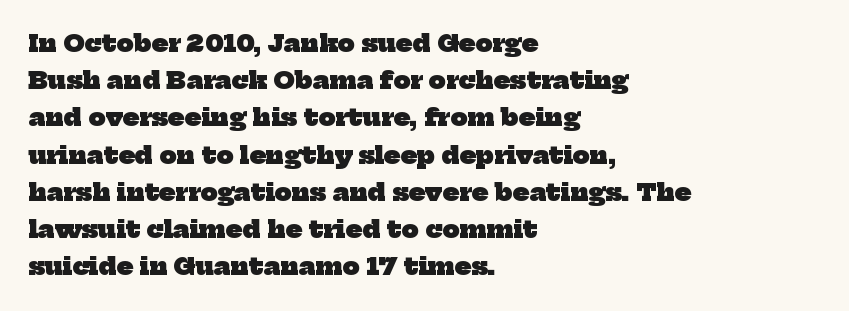
The image shows 24 px bold type; set left-aligned, normal line spacing (1.55x), normal letter spacing, not underlined.
